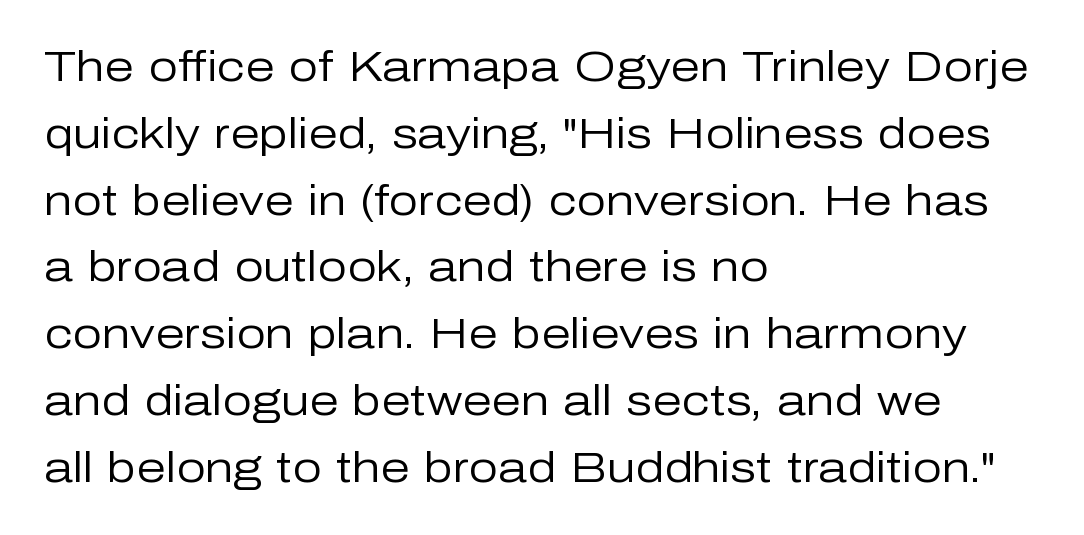
Are there feet on the stems? There aren't — it's a sans. The rendering anchors every line to the left-hand side. Default kerning and tracking; the words read as compact shapes. The baseline area is clear. The face used here is proportionally spaced, like ordinary book or web type.
